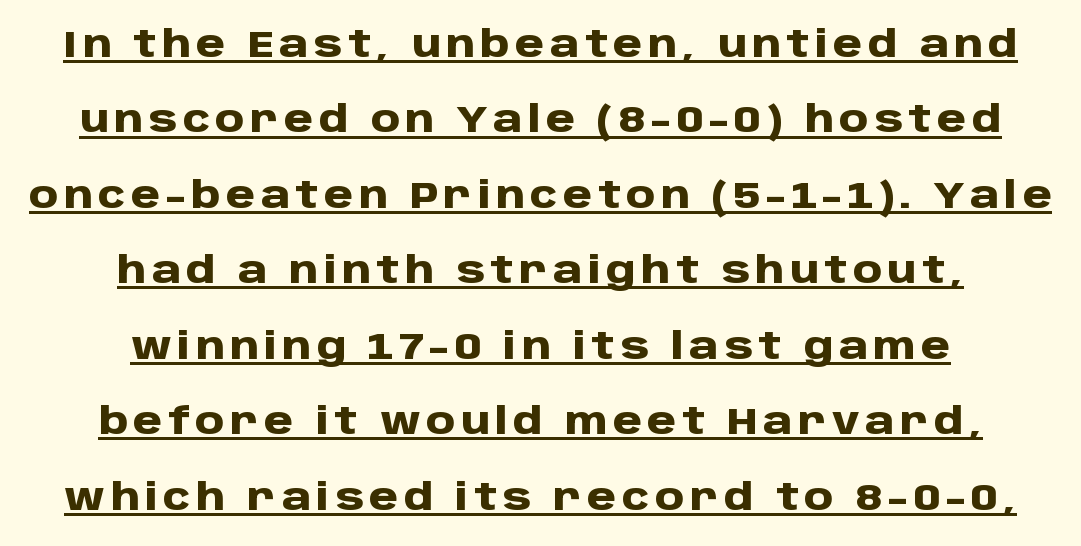
{"serif": "no", "italic": "no", "bold": "yes", "weight": "heavy", "width": "normal", "stroke_contrast": "low", "x_height": "large", "monospaced": "no", "underline": "yes", "align": "center", "line_spacing": "loose", "line_spacing_ratio": 2.04, "glyph_px": 37}
